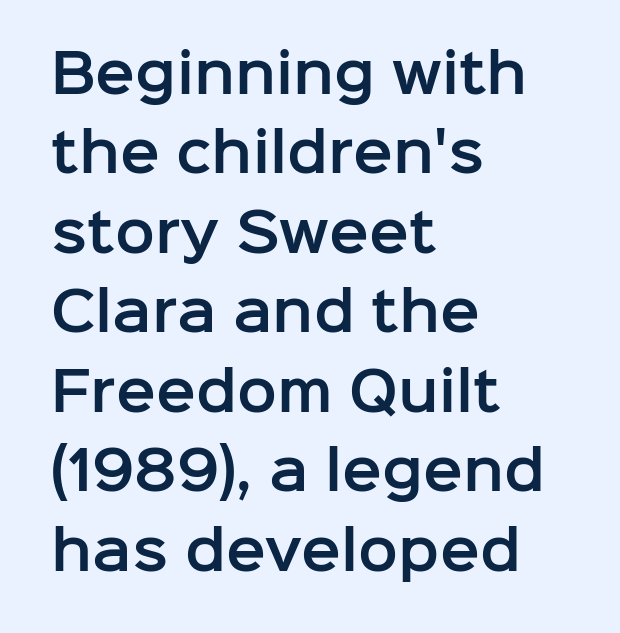
Q: Is the text italic (slanted)? A: No, it is upright.
Q: Is the typeface a serif or a sans-serif typeface? A: Sans-serif.
Q: Is the text underlined? A: No.
Q: How is the paragraph aligned? A: Left-aligned.
Q: Is the spacing between letters normal or unusually wide? A: Normal.
Q: Is the spacing between lines tight, normal or loose? A: Normal.
Q: Width (condensed, normal, or wide)? A: Normal.
Q: Stroke contrast? A: Low.
Q: x-height? A: Medium.
Q: Monospaced? A: No.
